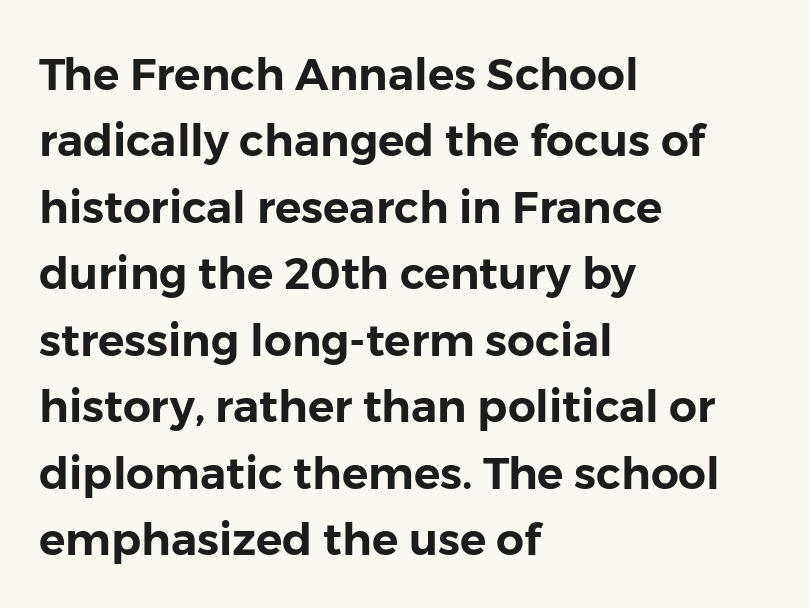
Q: Is the text italic (slanted)? A: No, it is upright.
Q: Is the typeface a serif or a sans-serif typeface? A: Sans-serif.
Q: Is the text underlined? A: No.
Q: How is the paragraph aligned? A: Left-aligned.
Q: Is the spacing between letters normal or unusually wide? A: Normal.
Q: Is the spacing between lines tight, normal or loose? A: Normal.
Q: Width (condensed, normal, or wide)? A: Normal.
Q: Stroke contrast? A: Low.
Q: x-height? A: Medium.
Q: Monospaced? A: No.
